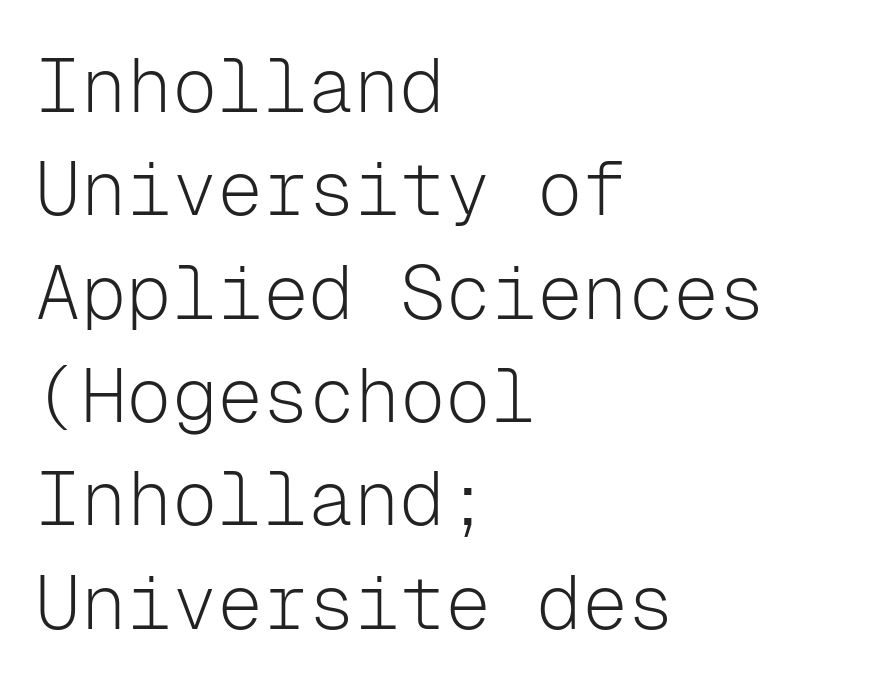
The image shows 76 px light sans-serif type, upright, monospaced; set left-aligned, normal line spacing (1.36x), normal letter spacing, not underlined; low stroke contrast and a medium x-height.
